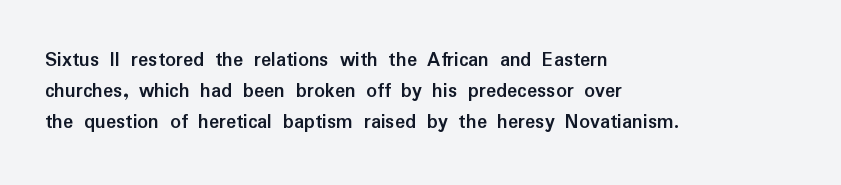
{"italic": "no", "bold": "yes", "underline": "no", "align": "left", "line_spacing": "normal", "line_spacing_ratio": 1.48, "letter_spacing": "normal", "letter_spacing_em": 0.0, "glyph_px": 21}
